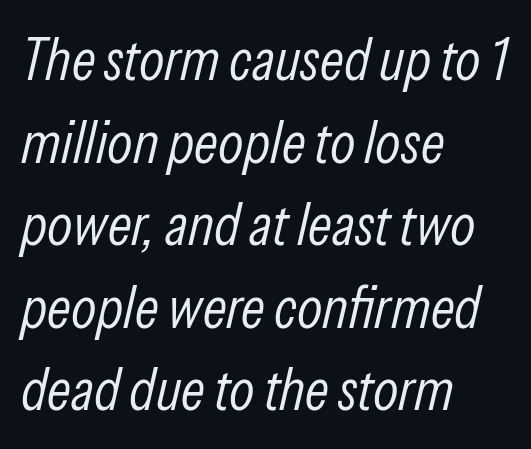
The image shows 59 px light, condensed type, italic (leaning right); set left-aligned, normal line spacing (1.4x), normal letter spacing, not underlined; low stroke contrast and a medium x-height.
